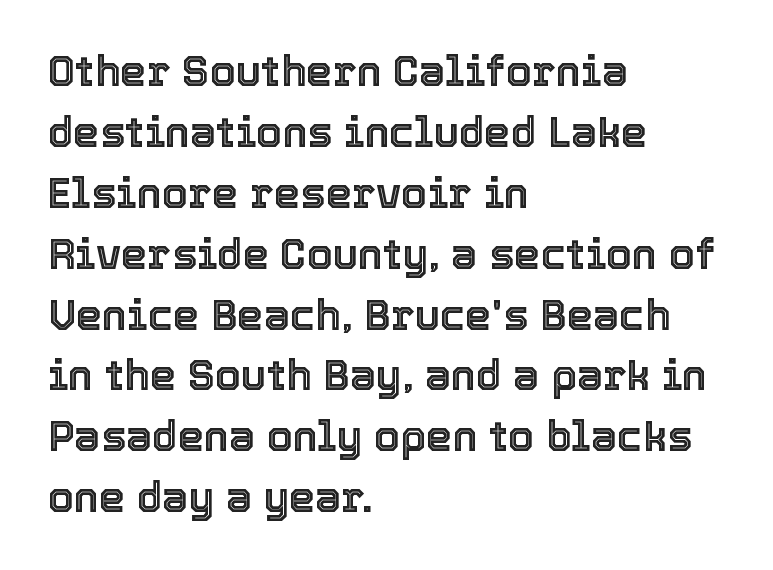
{"italic": "no", "width": "normal", "x_height": "medium", "monospaced": "no", "underline": "no", "align": "left", "line_spacing": "normal", "line_spacing_ratio": 1.45, "letter_spacing": "normal", "letter_spacing_em": 0.0, "glyph_px": 42}
